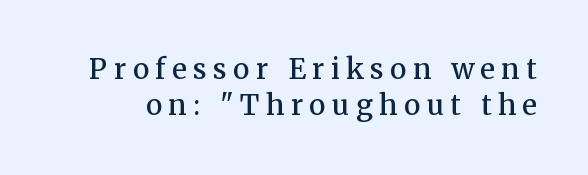
No italicization has been applied; the sample stays upright. Does extra space separate the letters? Yes, quite a lot of it. The string is rendered with underlining switched off. The letters carry serifs — small finishing strokes at the ends of their stems.
